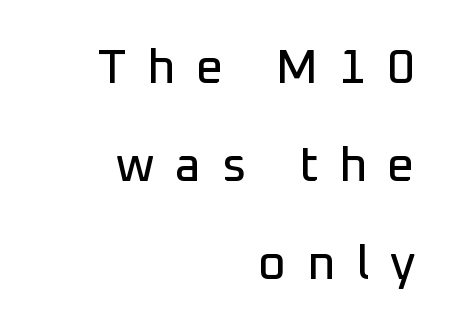
{"serif": "no", "italic": "no", "width": "normal", "stroke_contrast": "low", "x_height": "medium", "monospaced": "no", "underline": "no", "align": "right", "line_spacing": "loose", "line_spacing_ratio": 2.04, "letter_spacing": "wide", "letter_spacing_em": 0.43, "glyph_px": 48}
